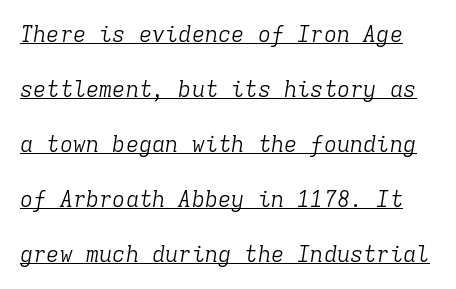
{"italic": "yes", "lean": "right", "slant_degrees": 9, "bold": "no", "underline": "yes", "line_spacing": "loose", "line_spacing_ratio": 2.5, "letter_spacing": "normal", "letter_spacing_em": 0.0, "glyph_px": 22}
